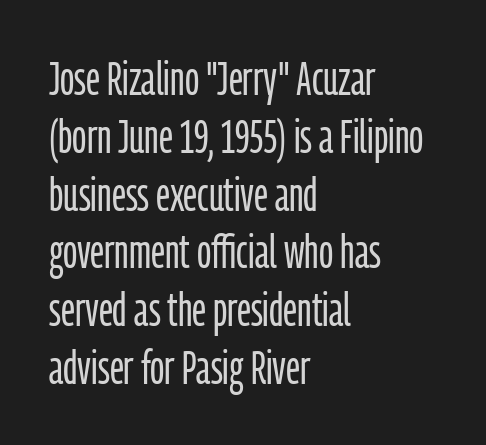
Q: Is the text bold? A: No.
Q: Is the text italic (slanted)? A: No, it is upright.
Q: Is the typeface a serif or a sans-serif typeface? A: Sans-serif.
Q: Is the text underlined? A: No.
Q: How is the paragraph aligned? A: Left-aligned.
Q: Is the spacing between letters normal or unusually wide? A: Normal.
Q: Width (condensed, normal, or wide)? A: Condensed.
Q: Stroke contrast? A: Low.
Q: x-height? A: Medium.
Q: Monospaced? A: No.
